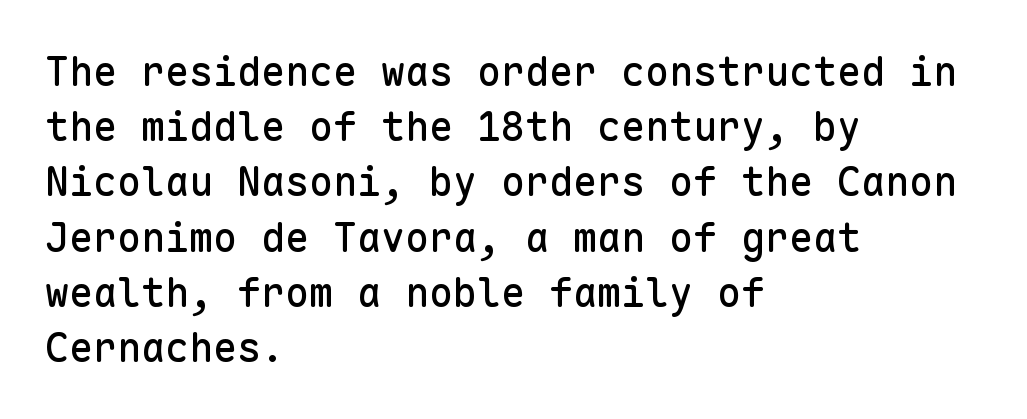
{"serif": "no", "italic": "no", "width": "normal", "stroke_contrast": "low", "x_height": "medium", "monospaced": "yes", "underline": "no", "align": "left", "line_spacing": "normal", "line_spacing_ratio": 1.38, "letter_spacing": "normal", "letter_spacing_em": 0.0, "glyph_px": 40}
